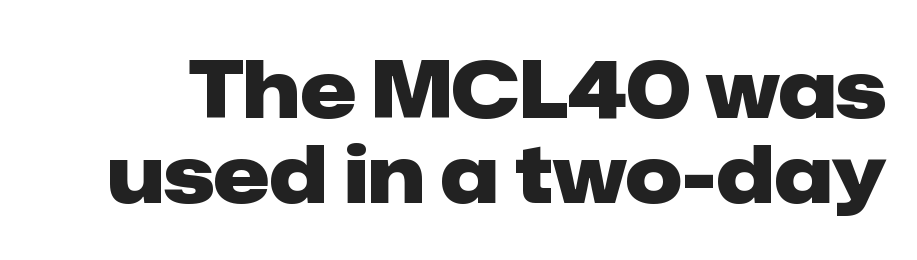
You could not count columns in this text — the font is proportionally spaced. The gaps between neighbouring characters are ordinary and unremarkable. Beneath every word, the page is bare. Ordinary non-slanted type is in use. The letters are bold, with thick, heavy strokes.
